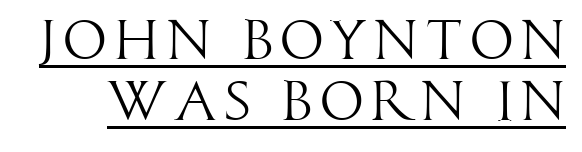
Q: Is the text bold? A: No.
Q: Is the text italic (slanted)? A: No, it is upright.
Q: Is the typeface a serif or a sans-serif typeface? A: Sans-serif.
Q: Is the text underlined? A: Yes.
Q: Is the spacing between lines tight, normal or loose? A: Tight.
Q: Width (condensed, normal, or wide)? A: Condensed.
Q: Stroke contrast? A: High.
Q: x-height? A: Large.
Q: Monospaced? A: No.
